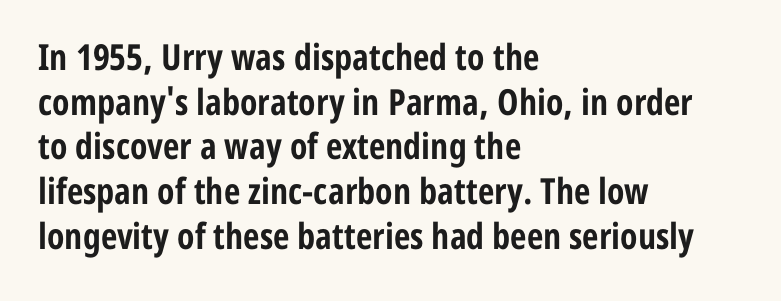
Q: Is the text bold? A: Yes.
Q: Is the text italic (slanted)? A: No, it is upright.
Q: Is the typeface a serif or a sans-serif typeface? A: Sans-serif.
Q: Is the text underlined? A: No.
Q: How is the paragraph aligned? A: Left-aligned.
Q: Is the spacing between letters normal or unusually wide? A: Normal.
Q: Width (condensed, normal, or wide)? A: Condensed.
Q: Stroke contrast? A: Low.
Q: x-height? A: Medium.
Q: Monospaced? A: No.
